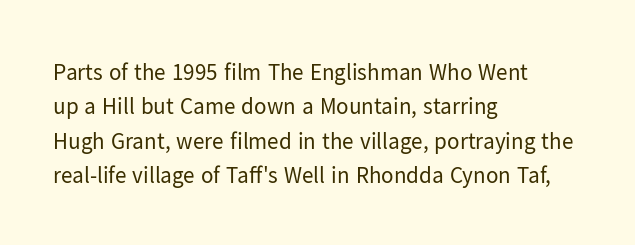
{"italic": "no", "bold": "no", "underline": "no", "align": "left", "line_spacing": "normal", "line_spacing_ratio": 1.5, "letter_spacing": "normal", "letter_spacing_em": 0.0, "glyph_px": 23}
